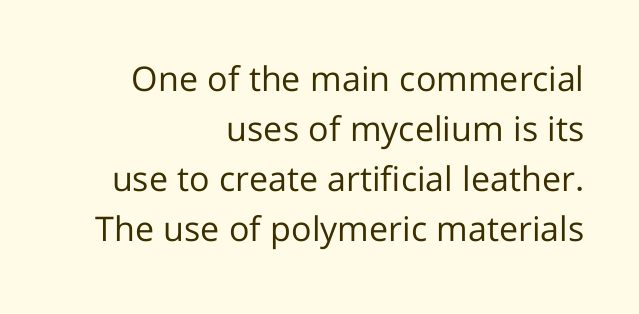
Q: Is the text bold? A: No.
Q: Is the text italic (slanted)? A: No, it is upright.
Q: Is the typeface a serif or a sans-serif typeface? A: Sans-serif.
Q: Is the text underlined? A: No.
Q: How is the paragraph aligned? A: Right-aligned.
Q: Is the spacing between letters normal or unusually wide? A: Normal.
Q: Is the spacing between lines tight, normal or loose? A: Normal.
Q: Width (condensed, normal, or wide)? A: Normal.
Q: Stroke contrast? A: Low.
Q: x-height? A: Medium.
Q: Monospaced? A: No.
